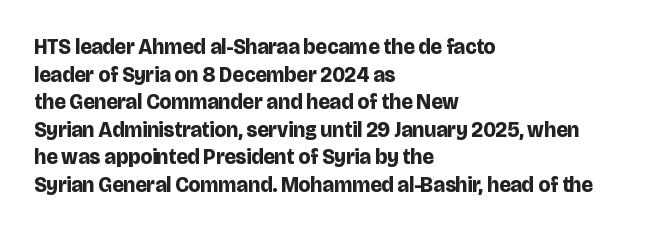
The image shows 21 px bold type, upright; set left-aligned, normal line spacing (1.31x), normal letter spacing, not underlined.
